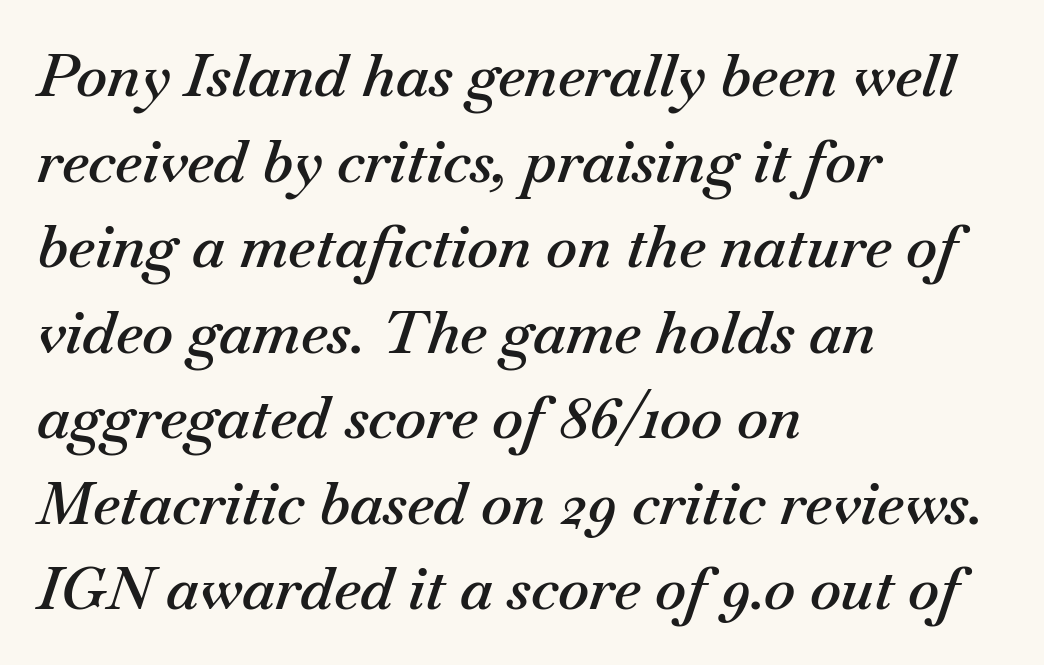
The image shows 59 px semibold type, italic (leaning right); set left-aligned, normal line spacing (1.45x), normal letter spacing, not underlined; medium stroke contrast and a small x-height.
